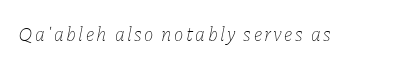
A light-to-regular cut is what we see here. Would a proofreader flag this as italicized? Yes. Glance below the letters and you will spot only blank space.
